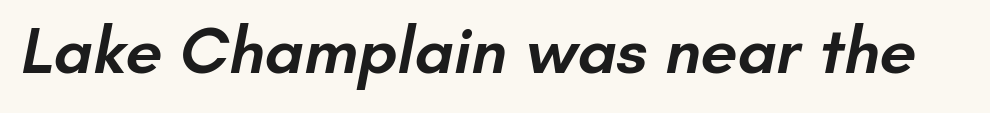
The face used here is proportionally spaced, like ordinary book or web type. Weight check: semibold — heavier than regular, not quite bold. This sample uses plain, unmodified letter spacing. A clean baseline with only descenders dipping below it. Serif or sans? Sans — the stroke terminals are bare.
